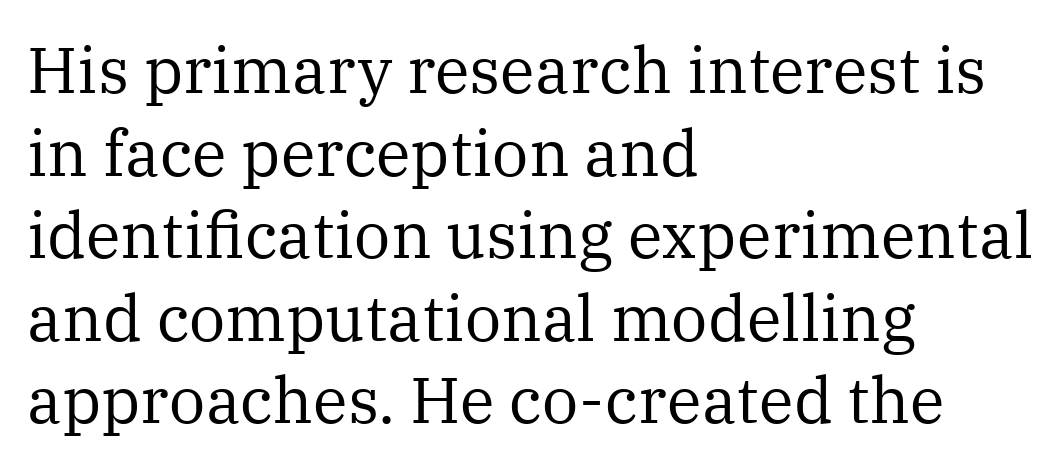
The image shows 64 px regular-weight serif type, upright; set left-aligned, normal line spacing (1.29x), normal letter spacing, not underlined; medium stroke contrast and a medium x-height.
